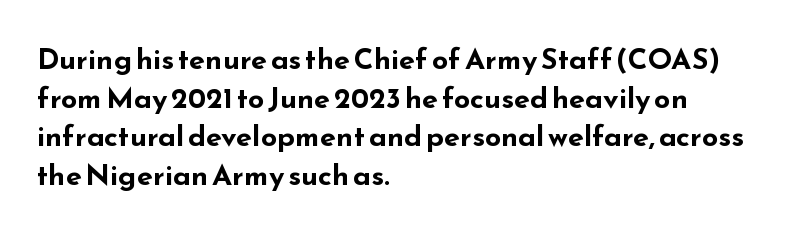
The image shows 29 px bold, wide sans-serif type, upright; set left-aligned, normal line spacing (1.33x), normal letter spacing, not underlined; low stroke contrast and a small x-height.
